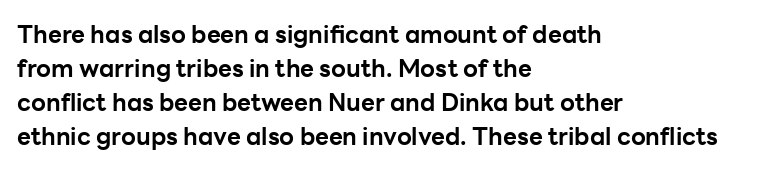
The image shows 24 px bold type, upright; set left-aligned, normal line spacing (1.42x), normal letter spacing, not underlined.
